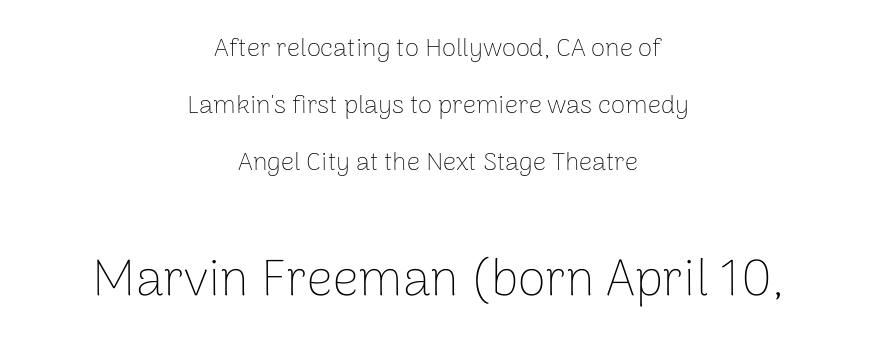
Q: Is the text bold? A: No.
Q: Is the text italic (slanted)? A: No, it is upright.
Q: Is the typeface a serif or a sans-serif typeface? A: Sans-serif.
Q: Is the text underlined? A: No.
Q: How is the paragraph aligned? A: Centered.
Q: Is the spacing between letters normal or unusually wide? A: Normal.
Q: Is the spacing between lines tight, normal or loose? A: Loose.
Q: Which block of text is set in a larger size, the first (top) or the second (bottom)? A: The second (bottom) one.
Q: Width (condensed, normal, or wide)? A: Normal.
Q: Stroke contrast? A: Low.
Q: x-height? A: Medium.
Q: Monospaced? A: No.
